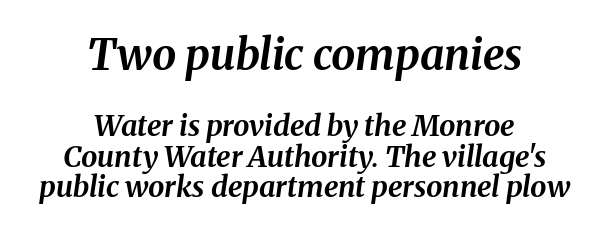
Q: Is the text bold? A: Yes.
Q: Is the text italic (slanted)? A: Yes, it leans right by about 8 degrees.
Q: Is the text underlined? A: No.
Q: How is the paragraph aligned? A: Centered.
Q: Is the spacing between letters normal or unusually wide? A: Normal.
Q: Is the spacing between lines tight, normal or loose? A: Tight.
Q: Which block of text is set in a larger size, the first (top) or the second (bottom)? A: The first (top) one.
Q: Width (condensed, normal, or wide)? A: Normal.
Q: Stroke contrast? A: Medium.
Q: x-height? A: Medium.
Q: Monospaced? A: No.
